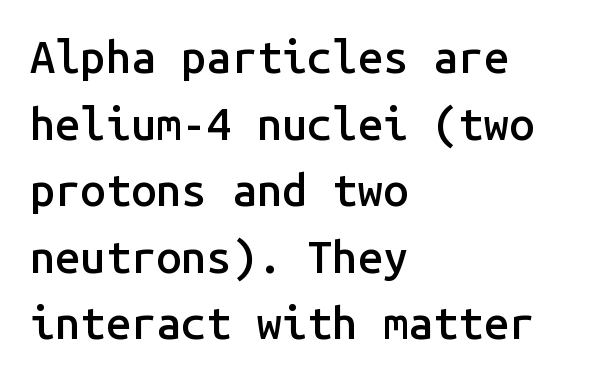
Each word holds together tightly as a unit, with standard inter-letter gaps. You can tell from the bare stems that sans-serif type was used. Glance below the letters and you will spot only blank space. One glance says typical: line gaps are just what's usual. These lines stack with their left ends in a neat column.
